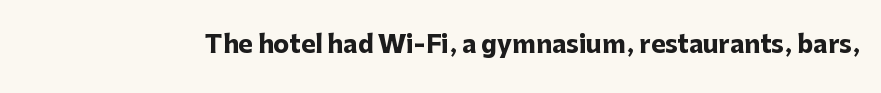
What stands out about the letter spacing? Nothing — it is the standard amount. Upright lettering throughout. Bold? Absolutely — the strokes are thick and heavy. The glyphs are unaccompanied by any horizontal stroke below them.
